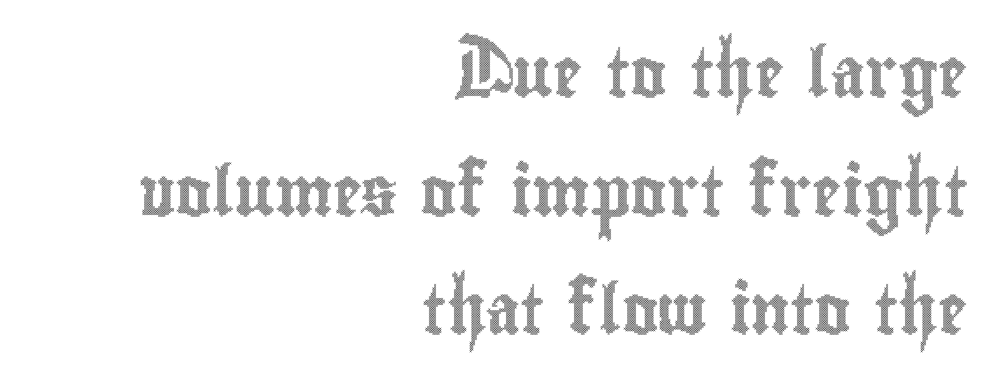
The image shows 49 px condensed type, upright; set right-aligned, loose line spacing (2.42x), normal letter spacing, not underlined; a small x-height.
